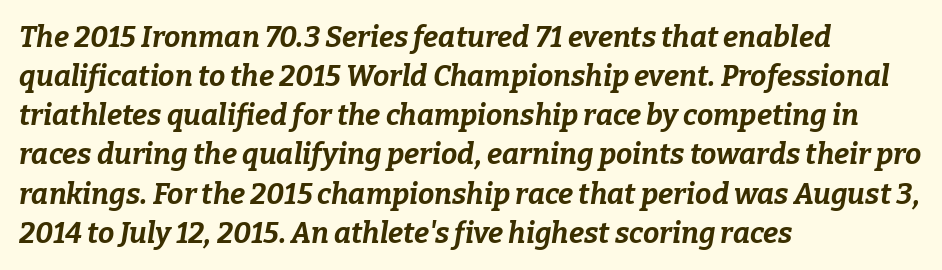
The image shows 29 px bold type, italic (leaning right); set left-aligned, normal line spacing (1.35x), normal letter spacing, not underlined; low stroke contrast and a medium x-height.
